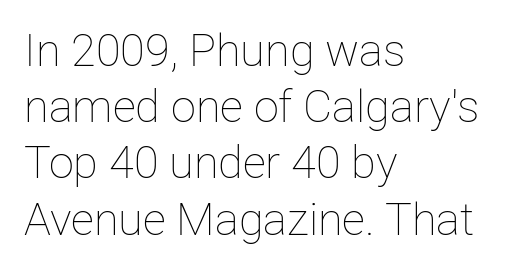
The image shows 45 px thin type, upright; set left-aligned, normal line spacing (1.25x), normal letter spacing, not underlined; low stroke contrast and a medium x-height.
